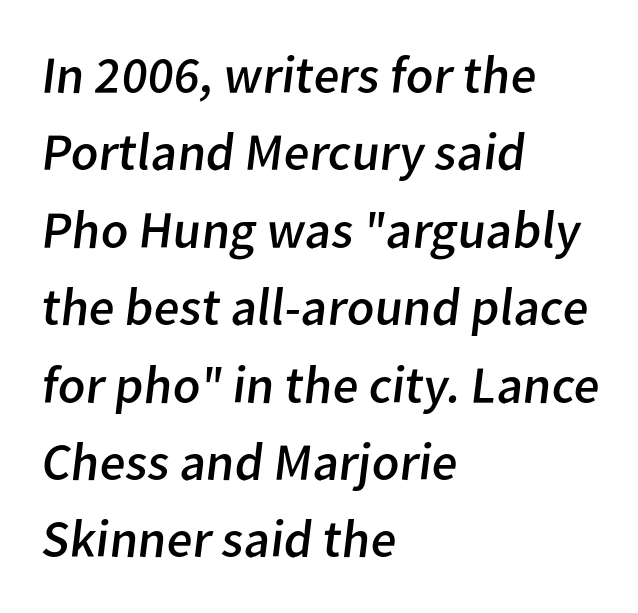
{"serif": "no", "bold": "no", "weight": "regular", "width": "normal", "stroke_contrast": "low", "x_height": "medium", "monospaced": "no", "underline": "no", "align": "left", "line_spacing": "normal", "line_spacing_ratio": 1.46, "letter_spacing": "normal", "letter_spacing_em": 0.0, "glyph_px": 53}
